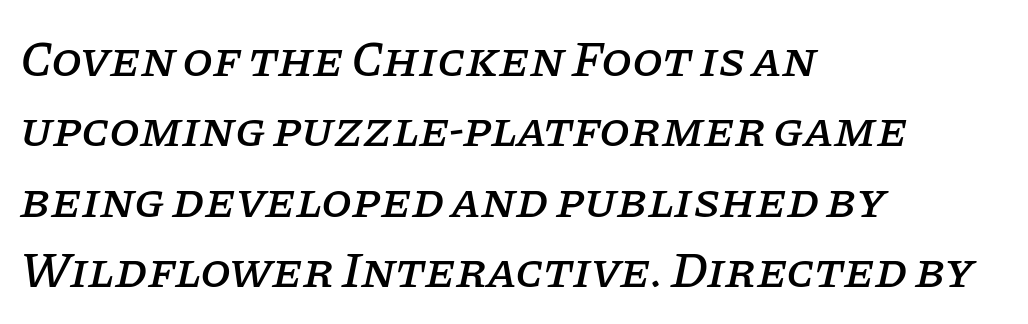
The image shows 50 px serif type, italic (leaning right); set left-aligned, normal line spacing (1.41x), normal letter spacing, not underlined; low stroke contrast and a large x-height.
